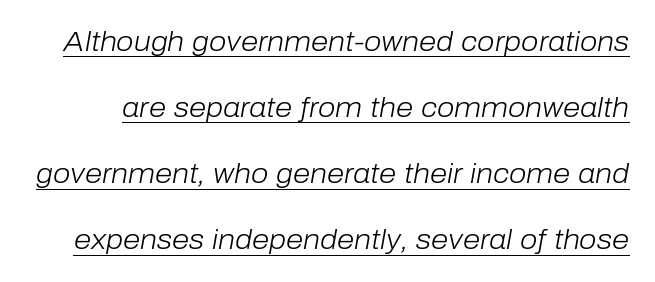
Q: Is the text bold? A: No.
Q: Is the text italic (slanted)? A: Yes, it leans right by about 10 degrees.
Q: Is the text underlined? A: Yes.
Q: Is the spacing between letters normal or unusually wide? A: Normal.
Q: Is the spacing between lines tight, normal or loose? A: Loose.
Q: Width (condensed, normal, or wide)? A: Normal.
Q: Stroke contrast? A: Low.
Q: x-height? A: Medium.
Q: Monospaced? A: No.
